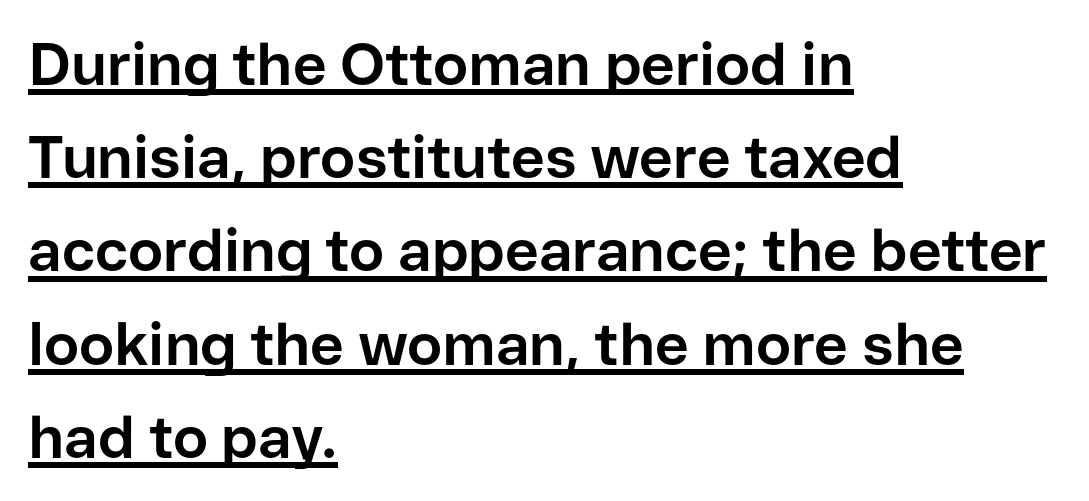
Alignment: flush left. Is this a fixed-width face? No — the glyphs have proportional, varying widths. Interline gaps are of average width in this sample. Heft: maximum for text — a bold.
